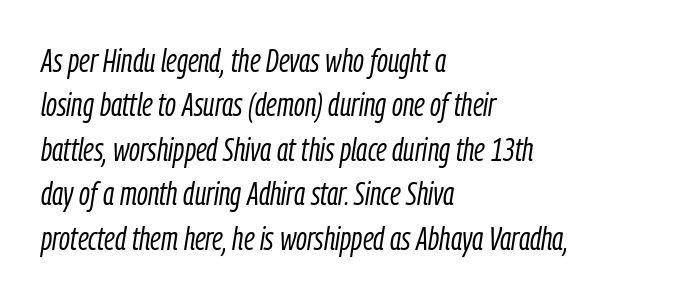
Evenly set lines give the paragraph a standard silhouette. These lines are rendered in a variable-pitch font. Weight class: somewhere from thin through regular. The line texture is even and compact thanks to regular tracking. Rendered with sloped, italic letterforms.
